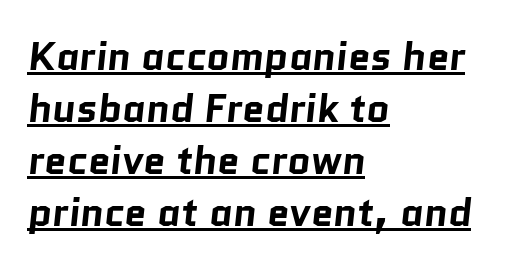
Q: Is the text bold? A: Yes.
Q: Is the typeface a serif or a sans-serif typeface? A: Sans-serif.
Q: Is the text underlined? A: Yes.
Q: How is the paragraph aligned? A: Left-aligned.
Q: Is the spacing between letters normal or unusually wide? A: Normal.
Q: Is the spacing between lines tight, normal or loose? A: Normal.
Q: Width (condensed, normal, or wide)? A: Normal.
Q: Stroke contrast? A: Low.
Q: x-height? A: Medium.
Q: Monospaced? A: No.
